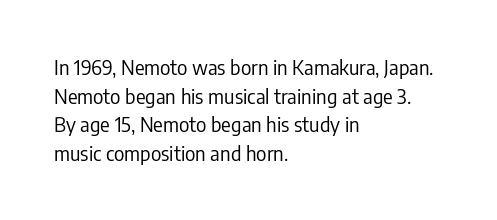
{"italic": "no", "bold": "no", "underline": "no", "align": "left", "line_spacing": "normal", "line_spacing_ratio": 1.43, "letter_spacing": "normal", "letter_spacing_em": 0.0, "glyph_px": 20}
